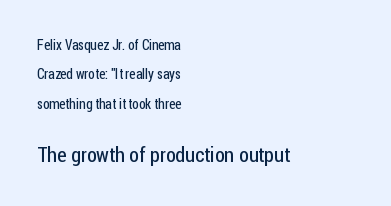
The glyphs are unaccompanied by any horizontal stroke below them. Nothing unusual about the tracking: characters are spaced as the font intends. The font sits on the lighter half of the weight spectrum, regular included. The lower block of text is set noticeably larger than the block above it. A student would call this left alignment; a typographer would say flush left, rag right. A roman cut, with each character standing at attention.
